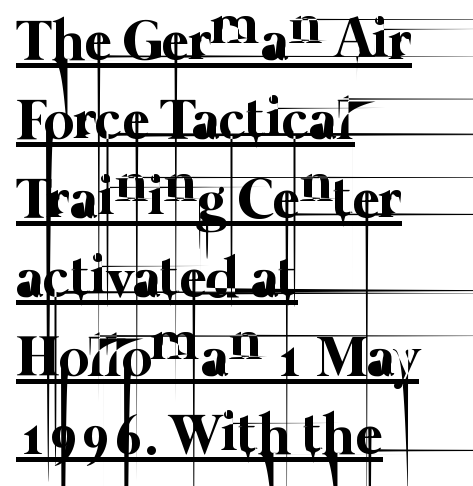
This sample keeps an unexceptional amount of space between lines. Which margin do the lines hug? The left one — the right edge is uneven. Here the designer chose a conventional face with non-uniform glyph widths. In terms of letterspacing, this is plain default setting. The passage shown is not bold in any degree.
